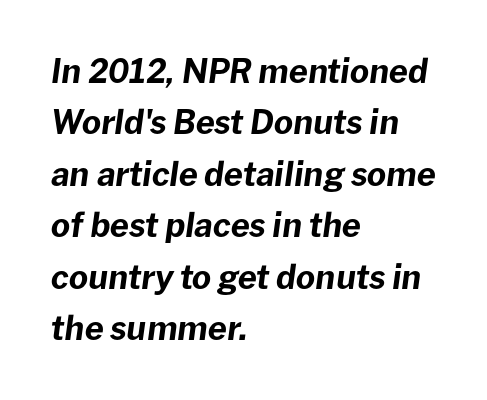
The image shows 33 px bold type, italic (leaning right); set left-aligned, normal line spacing (1.56x), normal letter spacing, not underlined; low stroke contrast and a medium x-height.
